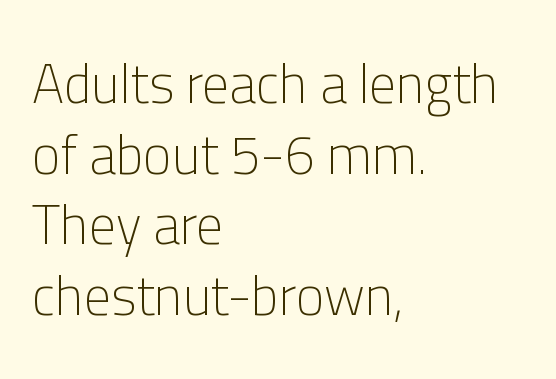
Q: Is the text bold? A: No.
Q: Is the text italic (slanted)? A: No, it is upright.
Q: Is the typeface a serif or a sans-serif typeface? A: Sans-serif.
Q: Is the text underlined? A: No.
Q: How is the paragraph aligned? A: Left-aligned.
Q: Is the spacing between letters normal or unusually wide? A: Normal.
Q: Is the spacing between lines tight, normal or loose? A: Normal.
Q: Width (condensed, normal, or wide)? A: Normal.
Q: Stroke contrast? A: Low.
Q: x-height? A: Medium.
Q: Monospaced? A: No.
